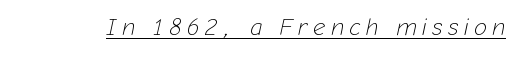
The passage shown has open, widely tracked lettering throughout. The glyphs look as if they've been sheared to an angle. The rendering uses the underline text-decoration. Weight: not bold — regular or lighter.
